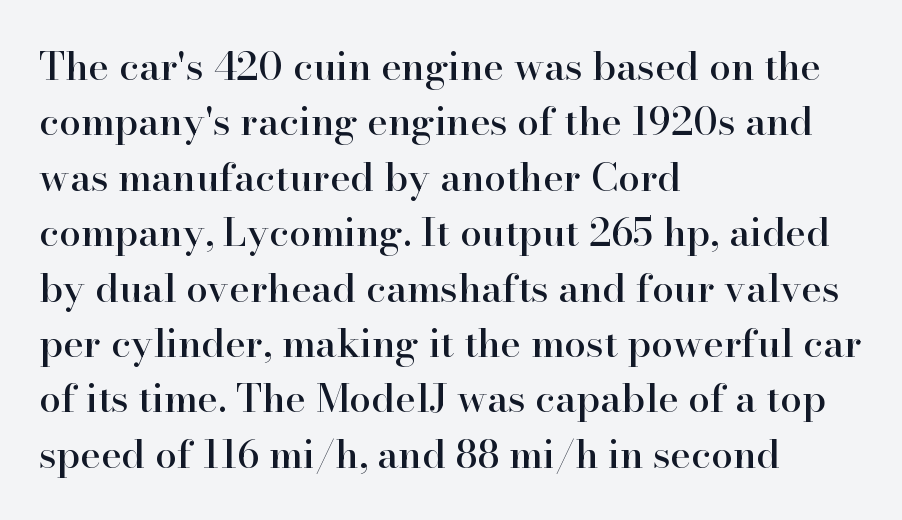
{"serif": "yes", "italic": "no", "width": "normal", "stroke_contrast": "high", "x_height": "small", "monospaced": "no", "underline": "no", "align": "left", "line_spacing": "normal", "line_spacing_ratio": 1.42, "letter_spacing": "normal", "letter_spacing_em": 0.0, "glyph_px": 39}
